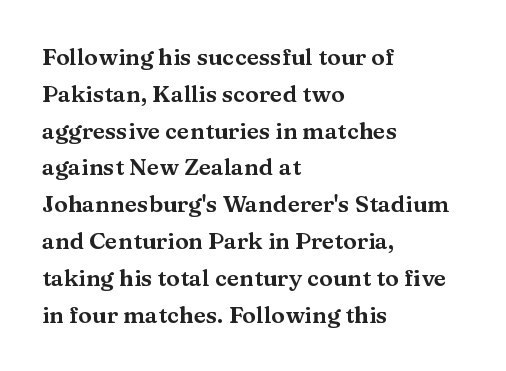
The image shows 23 px text type, upright; set left-aligned, normal line spacing (1.6x), normal letter spacing, not underlined.
